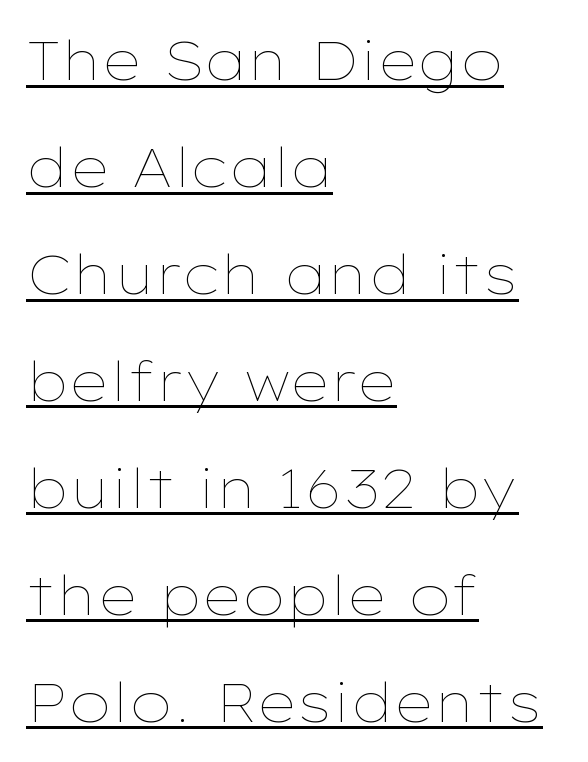
Is the block centered? No — it sits flush against the left margin. Stroke thickness stays within the range of a standard reading face or lighter. Note the varied advance widths — an 'i' is clearly narrower than an 'm'. How are the letters spaced? Ordinarily, with no added tracking. Is there any slant? The stems are plumb.
